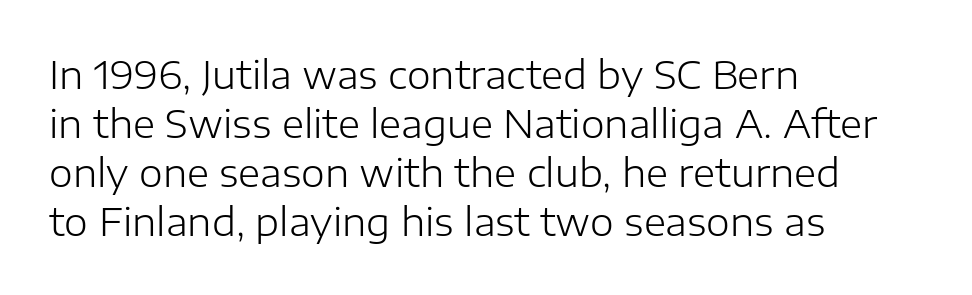
Q: Is the text bold? A: No.
Q: Is the text italic (slanted)? A: No, it is upright.
Q: Is the typeface a serif or a sans-serif typeface? A: Sans-serif.
Q: Is the text underlined? A: No.
Q: How is the paragraph aligned? A: Left-aligned.
Q: Is the spacing between letters normal or unusually wide? A: Normal.
Q: Is the spacing between lines tight, normal or loose? A: Normal.
Q: Width (condensed, normal, or wide)? A: Normal.
Q: Stroke contrast? A: Low.
Q: x-height? A: Medium.
Q: Monospaced? A: No.
